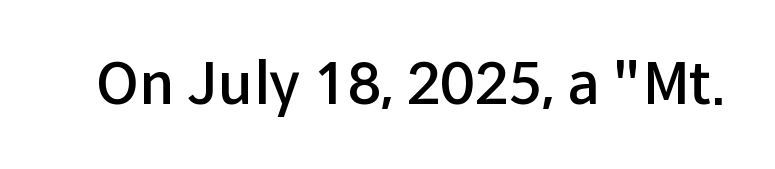
Q: Is the text bold? A: Semi-bold.
Q: Is the text italic (slanted)? A: No, it is upright.
Q: Is the typeface a serif or a sans-serif typeface? A: Sans-serif.
Q: Is the text underlined? A: No.
Q: Is the spacing between letters normal or unusually wide? A: Normal.
Q: Width (condensed, normal, or wide)? A: Normal.
Q: Stroke contrast? A: Low.
Q: x-height? A: Medium.
Q: Monospaced? A: No.
